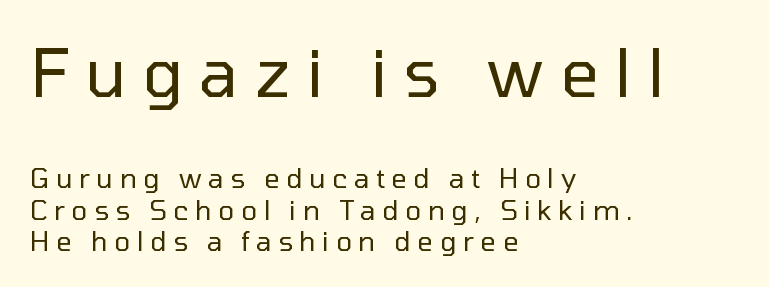
The image shows 67 px regular-weight sans-serif type, upright; set left-aligned, line spacing 1.16x, unusually wide letter spacing (+0.24 em), not underlined; the first (top) block is 2.48x larger; low stroke contrast and a medium x-height.
